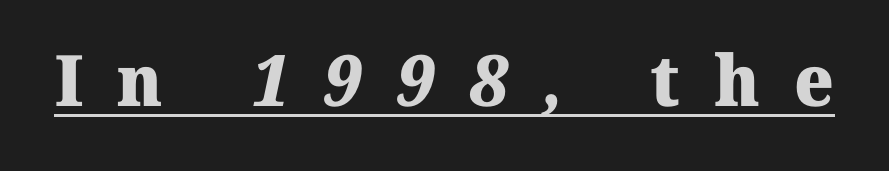
The words here are underlined. Old-style or modern, the face here clearly has serifs. Think of a printed novel: that variable character pitch is what you see here. The strokes are fattened all the way to bold. Does extra space separate the letters? Yes, quite a lot of it.
